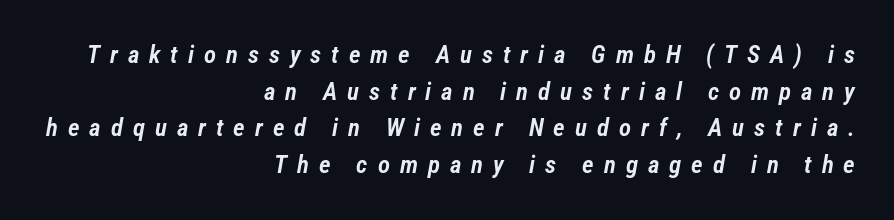
The image shows 25 px text type, italic (leaning right); set right-aligned, normal line spacing (1.47x), unusually wide letter spacing (+0.4 em), not underlined.
